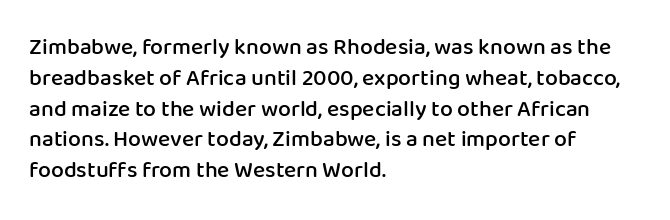
Q: Is the text bold? A: Semi-bold.
Q: Is the text italic (slanted)? A: No, it is upright.
Q: Is the text underlined? A: No.
Q: How is the paragraph aligned? A: Left-aligned.
Q: Is the spacing between letters normal or unusually wide? A: Normal.
Q: Is the spacing between lines tight, normal or loose? A: Normal.
